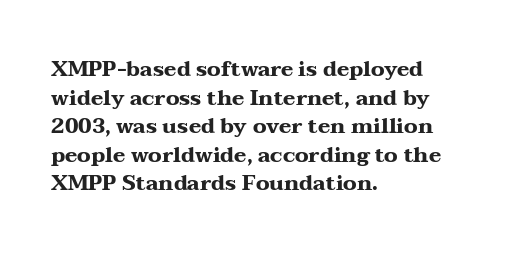
The image shows 21 px bold type, upright; set left-aligned, normal line spacing (1.36x), normal letter spacing, not underlined.
